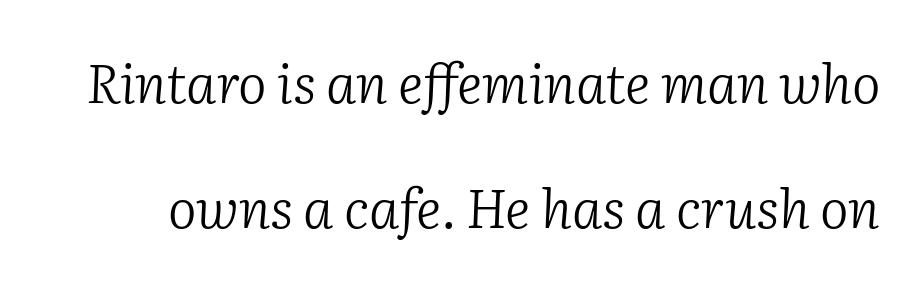
Q: Is the text bold? A: No.
Q: Is the text italic (slanted)? A: Yes, it leans right by about 2 degrees.
Q: Is the typeface a serif or a sans-serif typeface? A: Serif.
Q: Is the text underlined? A: No.
Q: Is the spacing between letters normal or unusually wide? A: Normal.
Q: Is the spacing between lines tight, normal or loose? A: Loose.
Q: Width (condensed, normal, or wide)? A: Normal.
Q: Stroke contrast? A: Low.
Q: x-height? A: Medium.
Q: Monospaced? A: No.
